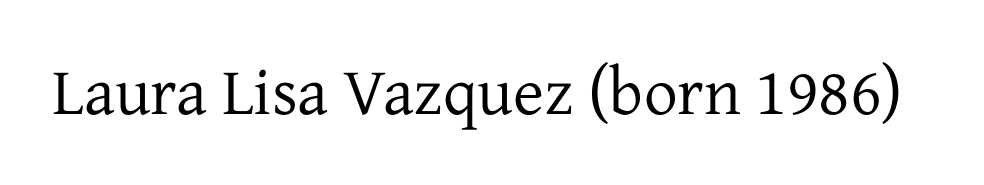
Here the designer chose a conventional face with non-uniform glyph widths. Is the stroke heavy? The answer is a plain regular-or-lighter. The letterforms sit shoulder to shoulder at normal distance. Upright lettering throughout. Any mark beneath the type? The region is blank.
